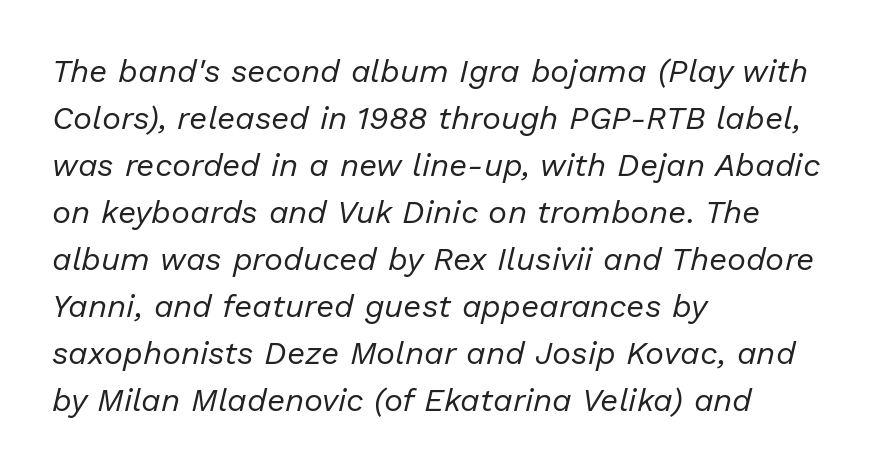
The image shows 32 px regular-weight type, italic (leaning right); set left-aligned, normal line spacing (1.47x), normal letter spacing, not underlined; low stroke contrast and a medium x-height.
